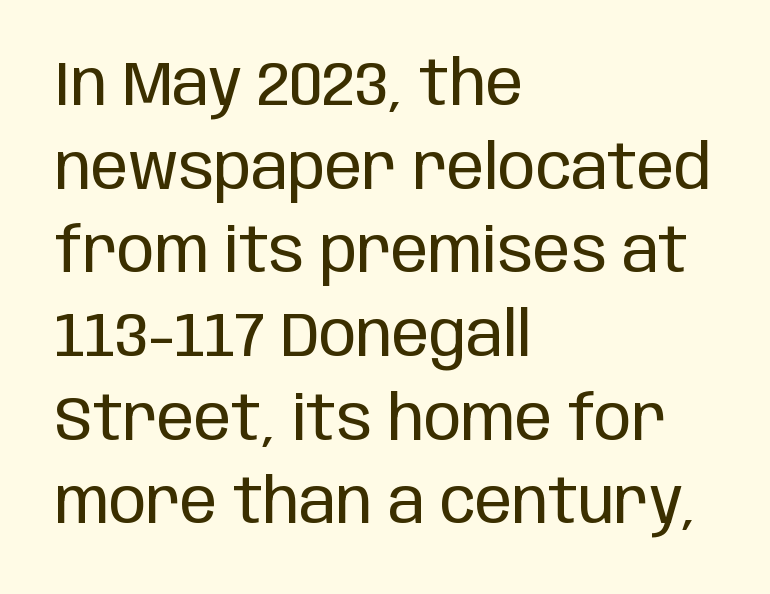
The image shows 62 px regular-weight, condensed sans-serif type, upright; set left-aligned, normal line spacing (1.35x), normal letter spacing, not underlined; low stroke contrast and a large x-height.
